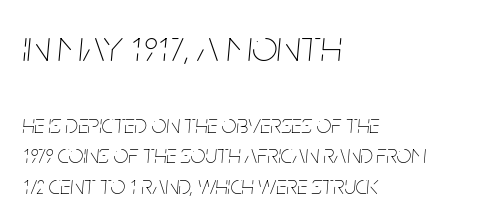
{"italic": "yes", "lean": "right", "slant_degrees": 5, "bold": "no", "weight": "thin", "width": "condensed", "stroke_contrast": "low", "x_height": "large", "monospaced": "no", "underline": "no", "align": "left", "line_spacing_ratio": 1.16, "letter_spacing": "normal", "letter_spacing_em": 0.0, "larger_block": "first", "size_ratio": 1.73, "glyph_px": 45}
